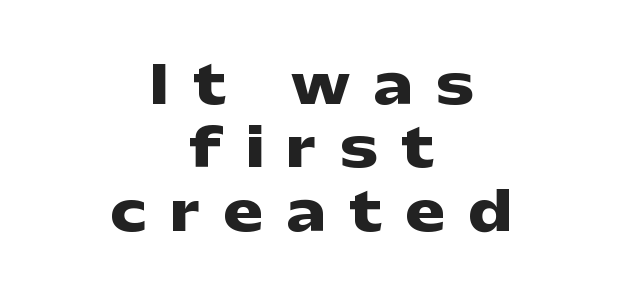
Q: Is the text bold? A: Yes.
Q: Is the text italic (slanted)? A: No, it is upright.
Q: Is the typeface a serif or a sans-serif typeface? A: Sans-serif.
Q: Is the text underlined? A: No.
Q: How is the paragraph aligned? A: Centered.
Q: Is the spacing between letters normal or unusually wide? A: Unusually wide.
Q: Width (condensed, normal, or wide)? A: Wide.
Q: Stroke contrast? A: Low.
Q: x-height? A: Medium.
Q: Monospaced? A: No.
